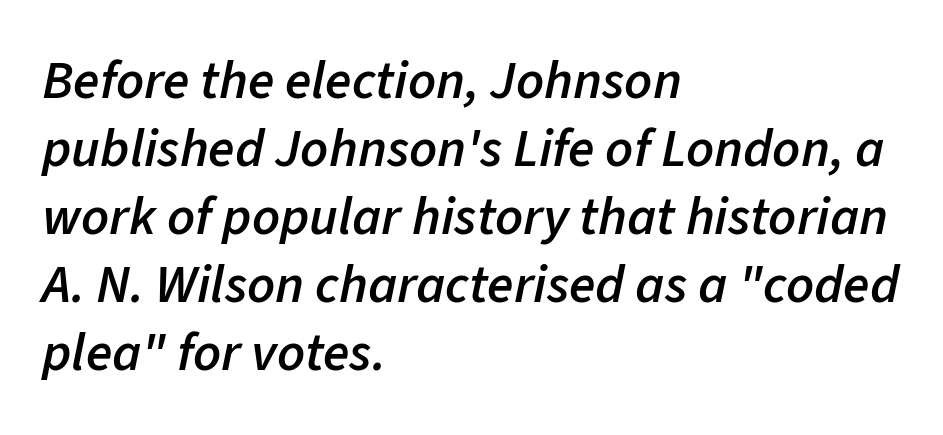
Q: Is the text bold? A: Semi-bold.
Q: Is the text italic (slanted)? A: Yes, it leans right by about 11 degrees.
Q: Is the text underlined? A: No.
Q: How is the paragraph aligned? A: Left-aligned.
Q: Is the spacing between letters normal or unusually wide? A: Normal.
Q: Is the spacing between lines tight, normal or loose? A: Normal.
Q: Width (condensed, normal, or wide)? A: Normal.
Q: Stroke contrast? A: Low.
Q: x-height? A: Medium.
Q: Monospaced? A: No.
